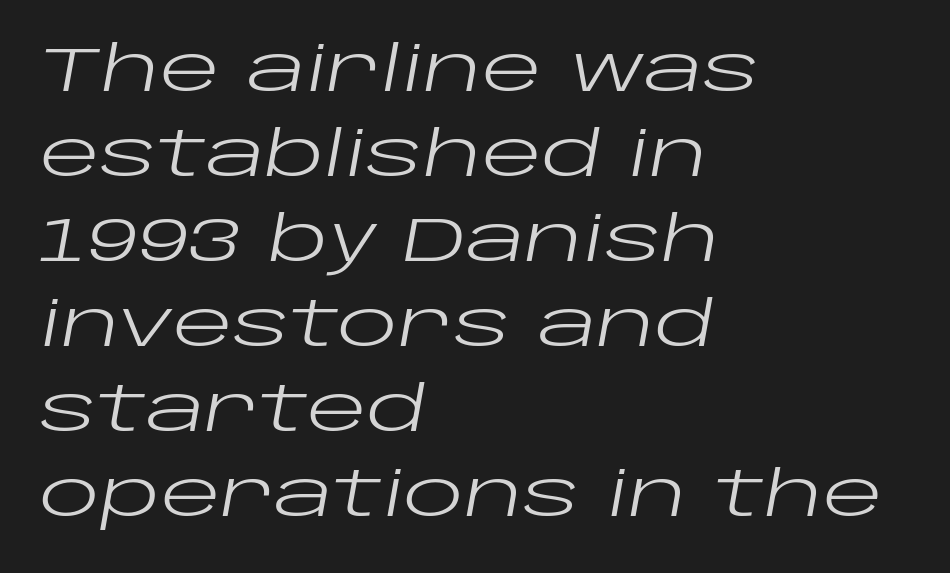
Do the characters align in a grid? No, the font is proportional. The paragraph shown leans on its left margin. Default kerning and tracking; the words read as compact shapes. Descenders are the only things crossing below the line. Summary of vertical rhythm: regular, with standard interline spacing.
